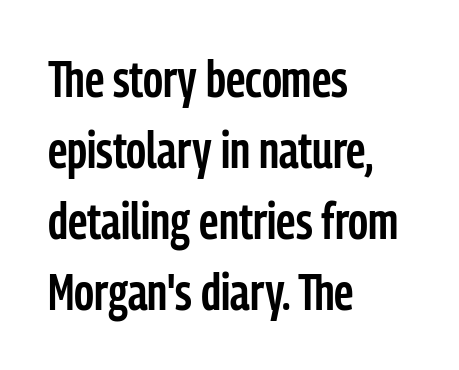
Q: Is the text bold? A: Semi-bold.
Q: Is the text italic (slanted)? A: No, it is upright.
Q: Is the typeface a serif or a sans-serif typeface? A: Sans-serif.
Q: Is the text underlined? A: No.
Q: How is the paragraph aligned? A: Left-aligned.
Q: Is the spacing between letters normal or unusually wide? A: Normal.
Q: Is the spacing between lines tight, normal or loose? A: Normal.
Q: Width (condensed, normal, or wide)? A: Condensed.
Q: Stroke contrast? A: Low.
Q: x-height? A: Medium.
Q: Monospaced? A: No.
